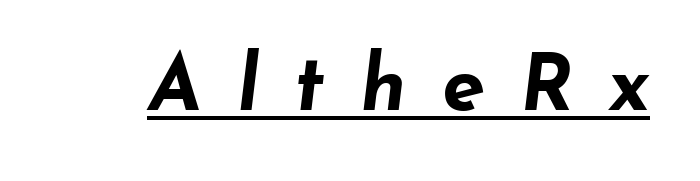
{"italic": "yes", "lean": "right", "slant_degrees": 7, "bold": "yes", "weight": "bold", "width": "wide", "stroke_contrast": "low", "x_height": "small", "monospaced": "no", "underline": "yes", "letter_spacing": "wide", "letter_spacing_em": 0.45, "glyph_px": 78}
